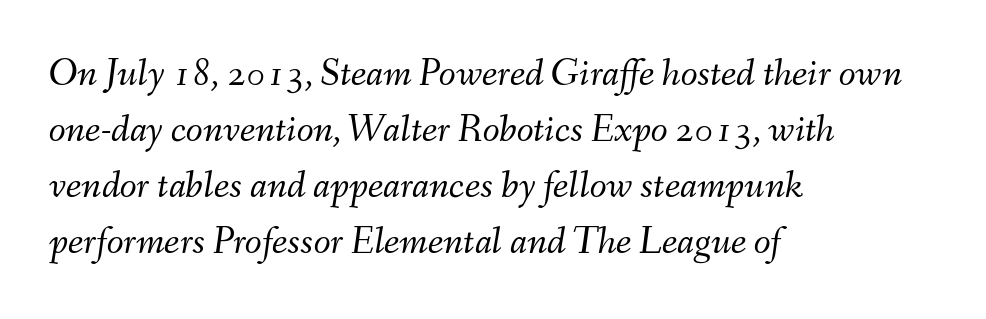
{"italic": "yes", "lean": "right", "slant_degrees": 9, "bold": "no", "weight": "light", "width": "normal", "stroke_contrast": "medium", "x_height": "small", "monospaced": "no", "underline": "no", "align": "left", "line_spacing": "normal", "line_spacing_ratio": 1.44, "letter_spacing": "normal", "letter_spacing_em": 0.0, "glyph_px": 39}
